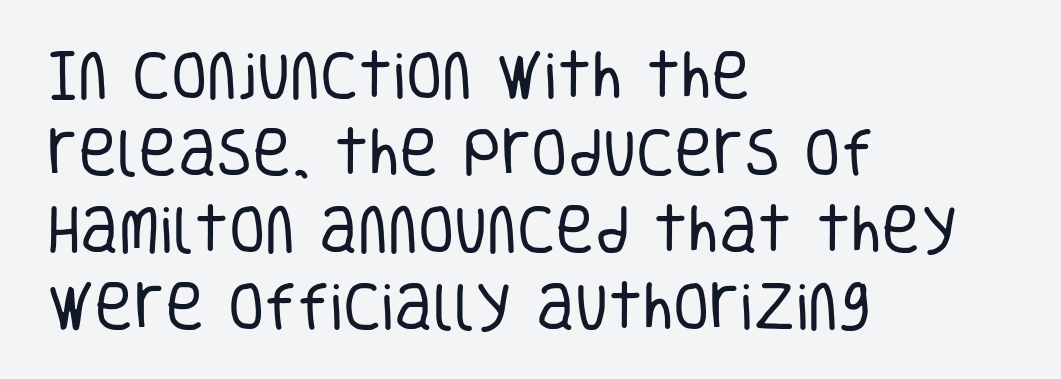
The lines in this sample share a left origin and differ only in where they stop. The font sits on the lighter half of the weight spectrum, regular included. You could call the tracking neutral — neither tight nor loose. Leading matches the norm, producing a regular column. Each letter keeps its own natural width here, so spacing adapts to shape.
